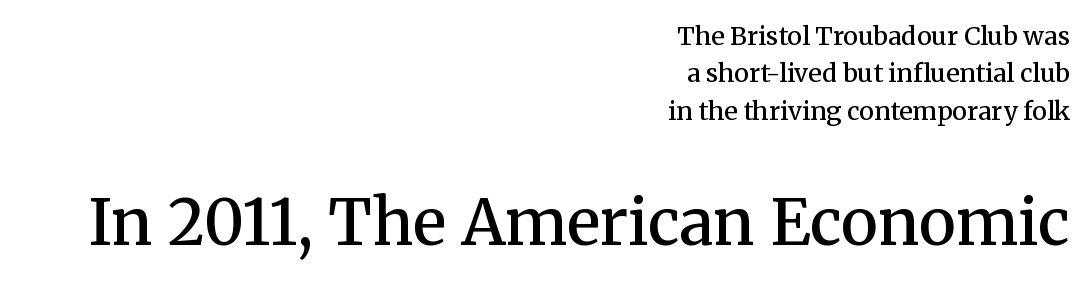
Q: Is the text bold? A: Semi-bold.
Q: Is the text italic (slanted)? A: No, it is upright.
Q: Is the typeface a serif or a sans-serif typeface? A: Serif.
Q: Is the text underlined? A: No.
Q: How is the paragraph aligned? A: Right-aligned.
Q: Is the spacing between letters normal or unusually wide? A: Normal.
Q: Is the spacing between lines tight, normal or loose? A: Normal.
Q: Which block of text is set in a larger size, the first (top) or the second (bottom)? A: The second (bottom) one.
Q: Width (condensed, normal, or wide)? A: Normal.
Q: Stroke contrast? A: Medium.
Q: x-height? A: Medium.
Q: Monospaced? A: No.
